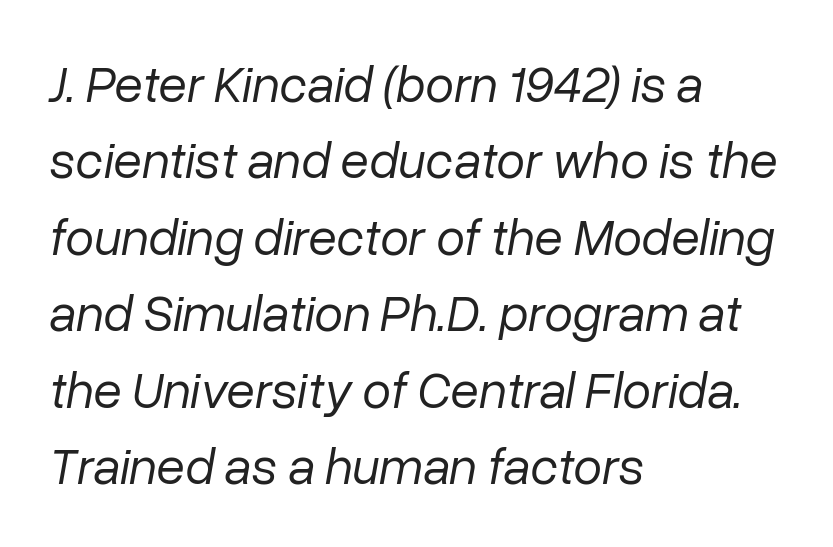
The image shows 52 px regular-weight type, italic (leaning right); set left-aligned, normal line spacing (1.47x), normal letter spacing, not underlined; low stroke contrast and a medium x-height.
